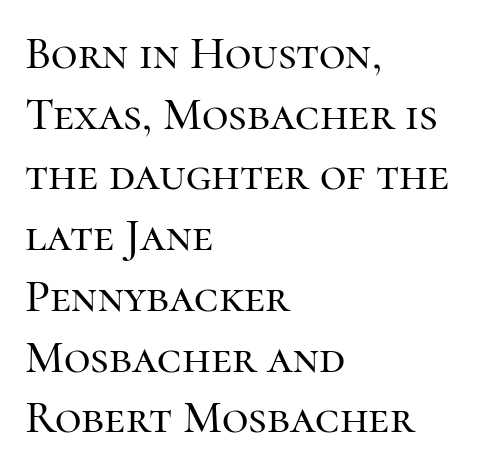
The lettering stays uniformly vertical, giving the passage a roman look. Compared with typical paragraphs, the rows here are spaced about the same. The lines are quadded left. Plain, unruled lines of type. Character widths vary here, with narrow letters taking less room than wide ones. Tracking value appears to be zero — textbook default spacing.
